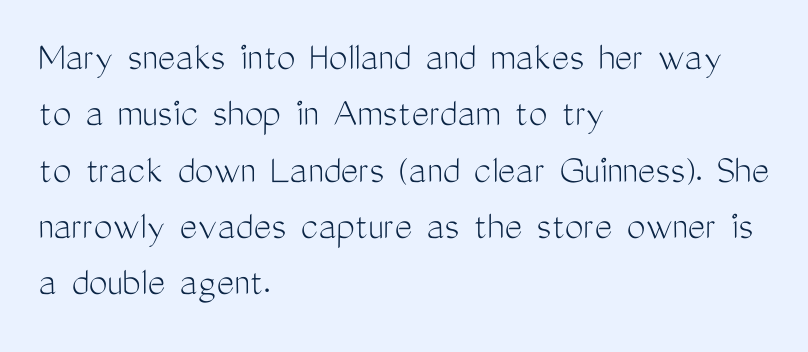
The image shows 42 px light, condensed sans-serif type, upright; set left-aligned, normal line spacing (1.34x), normal letter spacing, not underlined; medium stroke contrast and a medium x-height.
